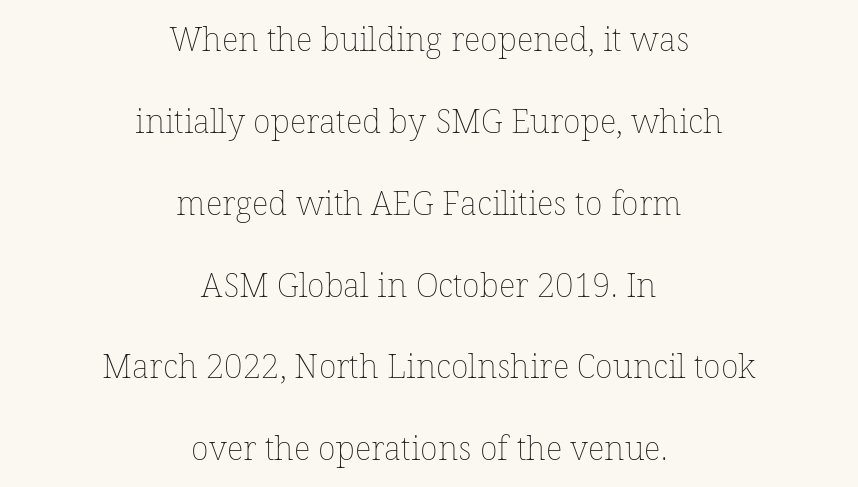
Q: Is the text bold? A: No.
Q: Is the text italic (slanted)? A: No, it is upright.
Q: Is the text underlined? A: No.
Q: How is the paragraph aligned? A: Centered.
Q: Is the spacing between letters normal or unusually wide? A: Normal.
Q: Is the spacing between lines tight, normal or loose? A: Loose.
Q: Width (condensed, normal, or wide)? A: Normal.
Q: Stroke contrast? A: Low.
Q: x-height? A: Medium.
Q: Monospaced? A: No.
